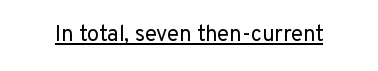
The image shows 22 px text type, upright; set normal letter spacing, underlined.
